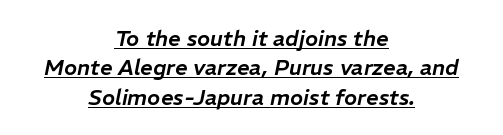
A centered setting, common on invitations and titles, is used for this passage. Does the lettering tilt? It does — this is italic. Like a heading marked for emphasis, these lines bear an underscore. The block of text has a typical density, with ordinary space between rows. Default kerning and tracking; the words read as compact shapes.
